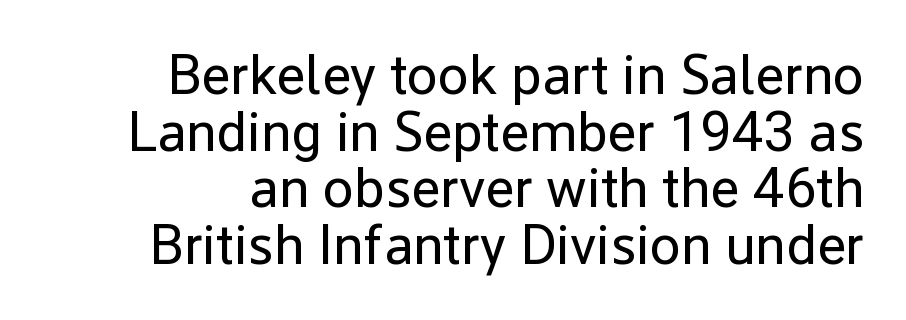
The image shows 56 px regular-weight sans-serif type, upright; set right-aligned, tight line spacing (1.01x), normal letter spacing, not underlined; low stroke contrast and a medium x-height.
